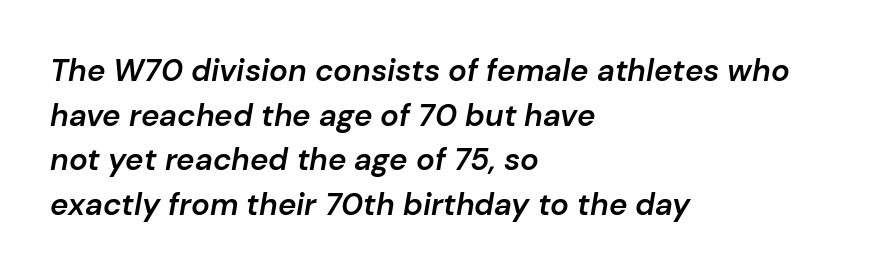
The image shows 31 px semibold type, italic (leaning right); set left-aligned, normal line spacing (1.44x), normal letter spacing, not underlined; low stroke contrast and a medium x-height.
